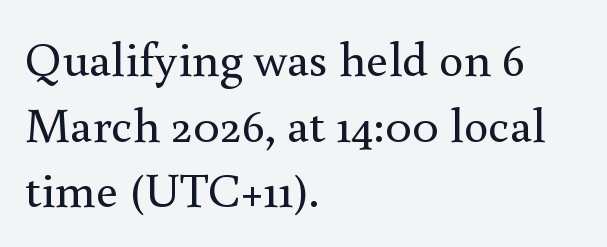
{"serif": "yes", "italic": "no", "bold": "no", "weight": "regular", "width": "normal", "x_height": "small", "monospaced": "no", "underline": "no", "align": "left", "line_spacing": "normal", "line_spacing_ratio": 1.34, "letter_spacing": "normal", "letter_spacing_em": 0.0, "glyph_px": 49}
